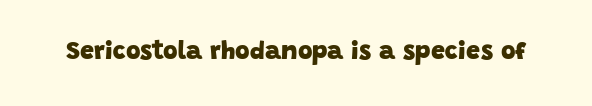
{"bold": "yes", "underline": "no", "letter_spacing": "normal", "letter_spacing_em": 0.0, "glyph_px": 25}
